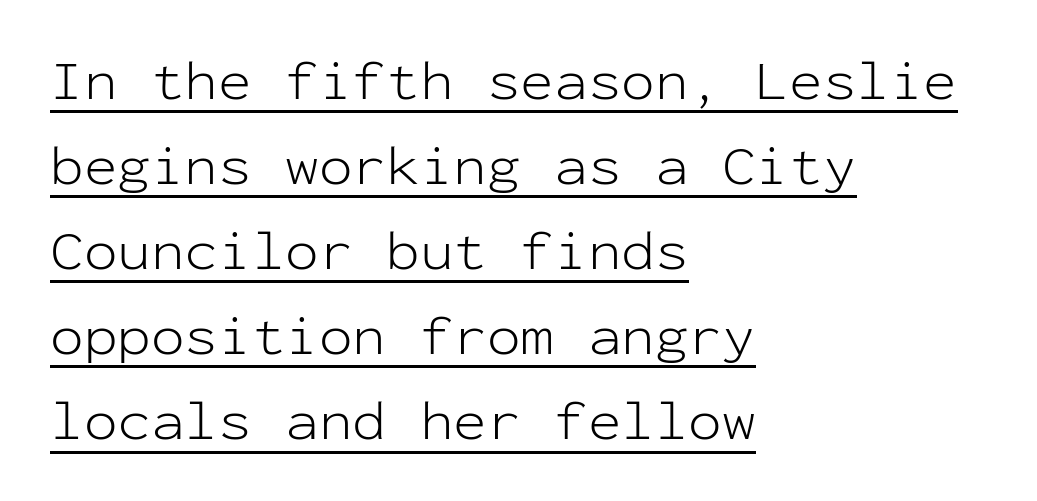
{"serif": "no", "italic": "no", "bold": "no", "weight": "light", "width": "normal", "stroke_contrast": "low", "x_height": "medium", "monospaced": "yes", "underline": "yes", "align": "left", "line_spacing": "normal", "line_spacing_ratio": 1.52, "letter_spacing": "normal", "letter_spacing_em": 0.0, "glyph_px": 56}
